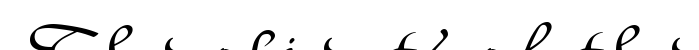
The image shows 39 px wide sans-serif type; set unusually wide letter spacing (+0.33 em), underlined; medium stroke contrast and a small x-height.
